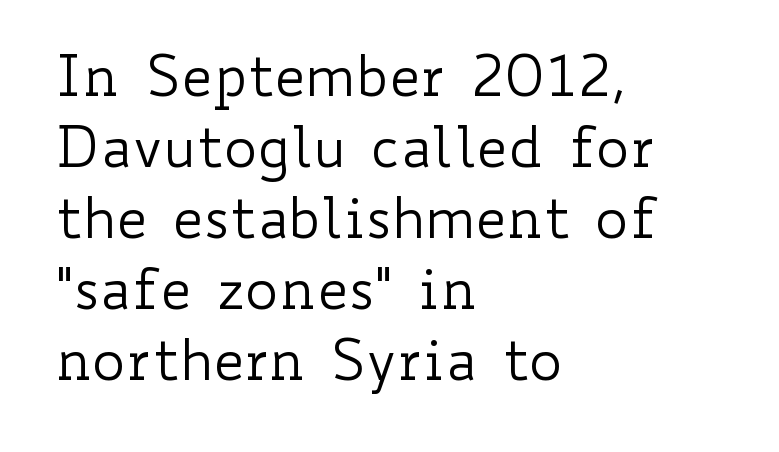
The image shows 56 px regular-weight, wide type, upright; set left-aligned, normal line spacing (1.27x), normal letter spacing, not underlined; low stroke contrast and a small x-height.
